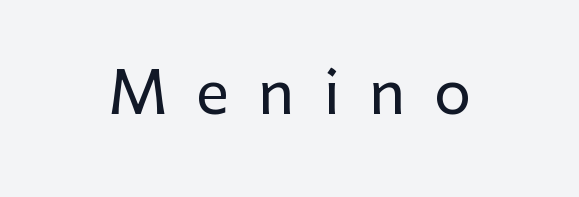
{"serif": "no", "italic": "no", "width": "normal", "stroke_contrast": "low", "x_height": "medium", "monospaced": "no", "underline": "no", "letter_spacing": "wide", "letter_spacing_em": 0.49, "glyph_px": 59}
